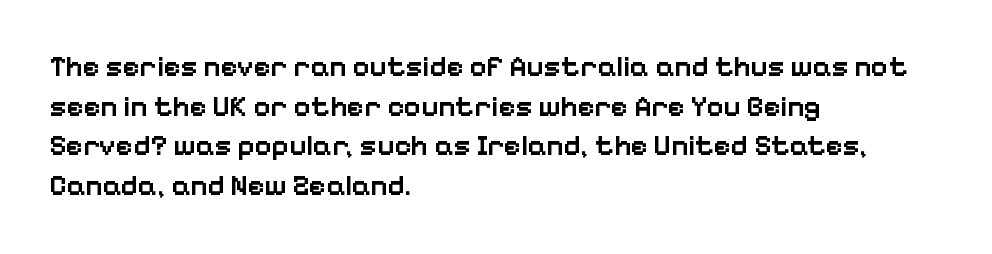
The image shows 29 px semibold sans-serif type, upright; set left-aligned, normal line spacing (1.37x), normal letter spacing, not underlined; low stroke contrast and a medium x-height.
